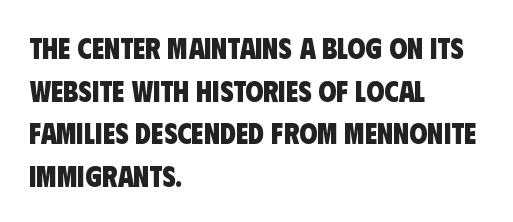
Q: Is the text bold? A: Yes.
Q: Is the typeface a serif or a sans-serif typeface? A: Sans-serif.
Q: Is the text underlined? A: No.
Q: How is the paragraph aligned? A: Left-aligned.
Q: Is the spacing between letters normal or unusually wide? A: Normal.
Q: Is the spacing between lines tight, normal or loose? A: Normal.
Q: Width (condensed, normal, or wide)? A: Condensed.
Q: Stroke contrast? A: Low.
Q: x-height? A: Large.
Q: Monospaced? A: No.
